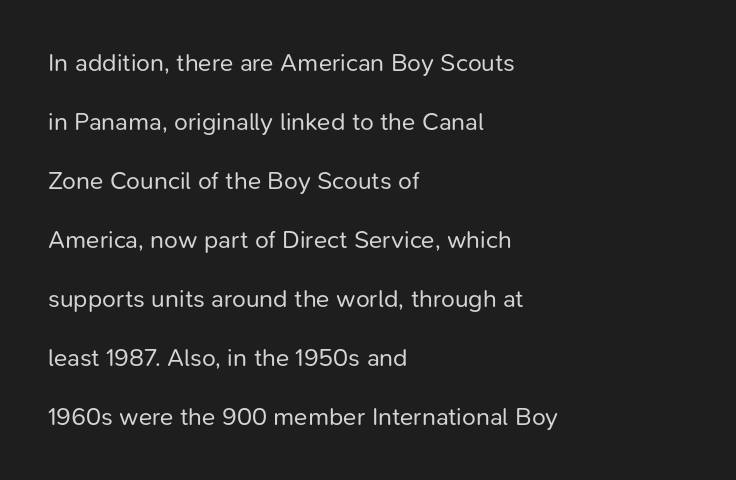
{"italic": "no", "bold": "no", "underline": "no", "align": "left", "line_spacing": "loose", "line_spacing_ratio": 2.36, "letter_spacing": "normal", "letter_spacing_em": 0.0, "glyph_px": 25}
